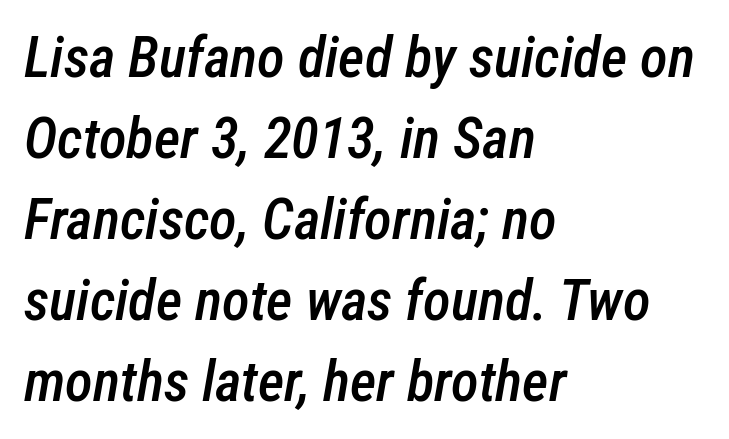
Q: Is the text bold? A: Semi-bold.
Q: Is the text italic (slanted)? A: Yes, it leans right by about 12 degrees.
Q: Is the text underlined? A: No.
Q: How is the paragraph aligned? A: Left-aligned.
Q: Is the spacing between letters normal or unusually wide? A: Normal.
Q: Is the spacing between lines tight, normal or loose? A: Normal.
Q: Width (condensed, normal, or wide)? A: Condensed.
Q: Stroke contrast? A: Low.
Q: x-height? A: Medium.
Q: Monospaced? A: No.
